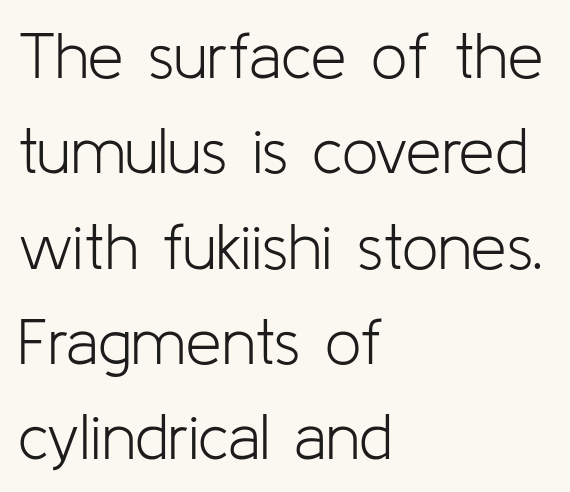
Q: Is the text bold? A: No.
Q: Is the text italic (slanted)? A: No, it is upright.
Q: Is the typeface a serif or a sans-serif typeface? A: Sans-serif.
Q: Is the text underlined? A: No.
Q: How is the paragraph aligned? A: Left-aligned.
Q: Is the spacing between letters normal or unusually wide? A: Normal.
Q: Is the spacing between lines tight, normal or loose? A: Normal.
Q: Width (condensed, normal, or wide)? A: Normal.
Q: Stroke contrast? A: Low.
Q: x-height? A: Medium.
Q: Monospaced? A: No.
